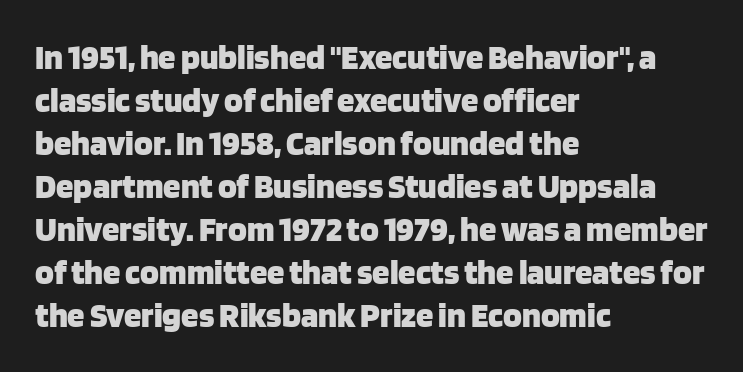
Q: Is the text bold? A: Yes.
Q: Is the text italic (slanted)? A: No, it is upright.
Q: Is the typeface a serif or a sans-serif typeface? A: Sans-serif.
Q: Is the text underlined? A: No.
Q: How is the paragraph aligned? A: Left-aligned.
Q: Is the spacing between letters normal or unusually wide? A: Normal.
Q: Width (condensed, normal, or wide)? A: Normal.
Q: Stroke contrast? A: Low.
Q: x-height? A: Large.
Q: Monospaced? A: No.
